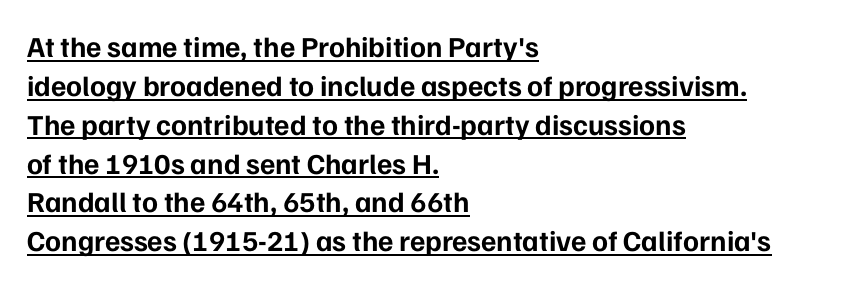
The letterforms sit shoulder to shoulder at normal distance. A typesetter would call this proportional, since set widths differ per character. Notice how thick the strokes are: this is what a full bold looks like. The rag falls on the right side of this text block. The rows are spaced the way most documents space them. This sample carries an underscore along the baseline area.
